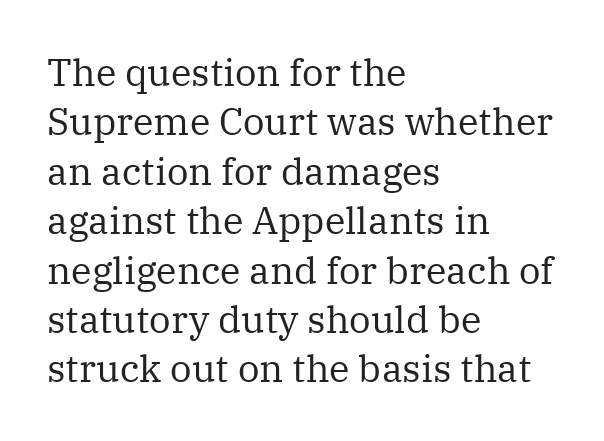
Q: Is the text bold? A: No.
Q: Is the text italic (slanted)? A: No, it is upright.
Q: Is the typeface a serif or a sans-serif typeface? A: Serif.
Q: Is the text underlined? A: No.
Q: How is the paragraph aligned? A: Left-aligned.
Q: Is the spacing between letters normal or unusually wide? A: Normal.
Q: Is the spacing between lines tight, normal or loose? A: Normal.
Q: Width (condensed, normal, or wide)? A: Normal.
Q: Stroke contrast? A: Medium.
Q: x-height? A: Medium.
Q: Monospaced? A: No.
